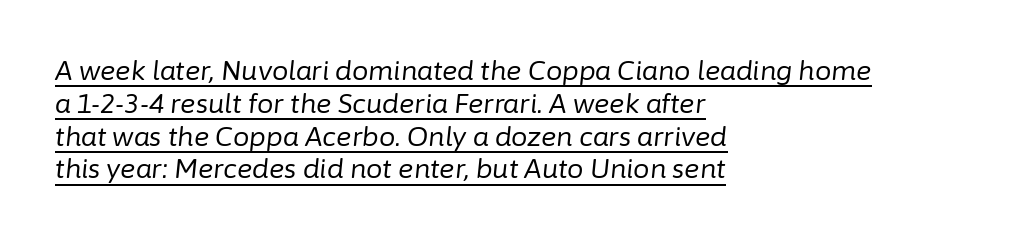
Q: Is the text bold? A: No.
Q: Is the text italic (slanted)? A: Yes, it leans right by about 6 degrees.
Q: Is the text underlined? A: Yes.
Q: How is the paragraph aligned? A: Left-aligned.
Q: Is the spacing between letters normal or unusually wide? A: Normal.
Q: Is the spacing between lines tight, normal or loose? A: Normal.
